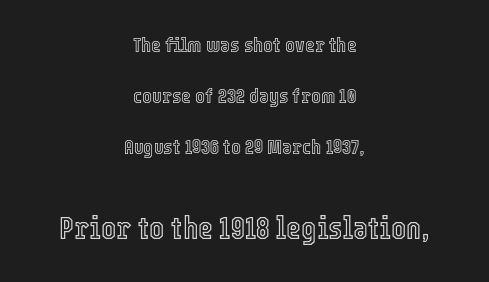
Proportional: the letters do not fall into vertical columns. The passage shown has conventional tracking throughout. Compared with typical paragraphs, the rows here are farther apart. Reading down the block, each line starts at a different indent, mirrored at its end. Of the two passages, the one underneath uses the larger point size.
